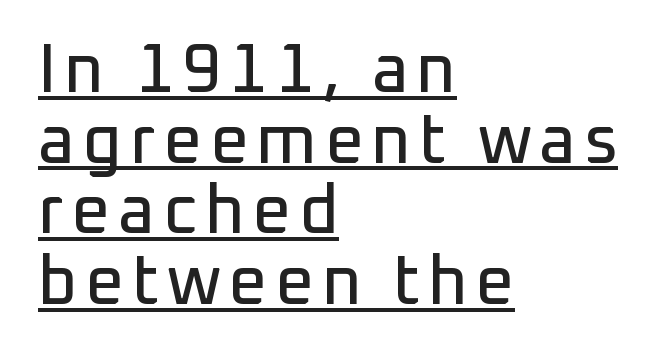
Q: Is the text italic (slanted)? A: No, it is upright.
Q: Is the typeface a serif or a sans-serif typeface? A: Sans-serif.
Q: Is the text underlined? A: Yes.
Q: How is the paragraph aligned? A: Left-aligned.
Q: Is the spacing between lines tight, normal or loose? A: Tight.
Q: Width (condensed, normal, or wide)? A: Normal.
Q: Stroke contrast? A: Low.
Q: x-height? A: Medium.
Q: Monospaced? A: No.
